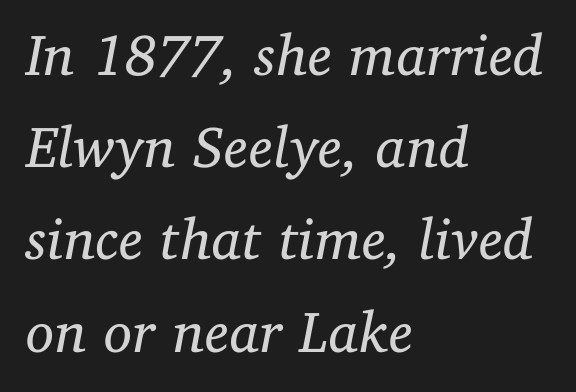
{"serif": "yes", "italic": "yes", "lean": "right", "slant_degrees": 11, "bold": "no", "weight": "regular", "width": "normal", "stroke_contrast": "low", "x_height": "medium", "monospaced": "no", "underline": "no", "align": "left", "line_spacing": "normal", "line_spacing_ratio": 1.59, "letter_spacing": "normal", "letter_spacing_em": 0.0, "glyph_px": 58}
